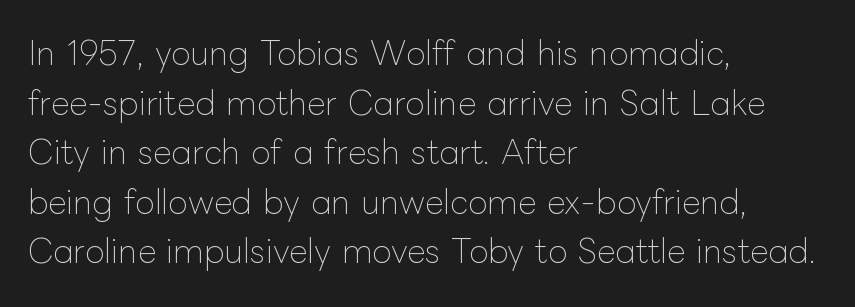
Each new line begins a customary step beneath the previous one. Stroke thickness stays within the range of a standard reading face or lighter. Descender tails drop into unmarked territory. You could not count columns in this text — the font is proportionally spaced. In terms of posture, this sample is upright. Each line starts at the same left margin while the right side varies.
